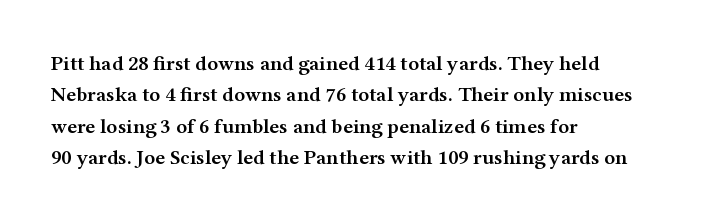
{"italic": "no", "bold": "semi", "underline": "no", "align": "left", "line_spacing": "normal", "line_spacing_ratio": 1.49, "letter_spacing": "normal", "letter_spacing_em": 0.0, "glyph_px": 21}
